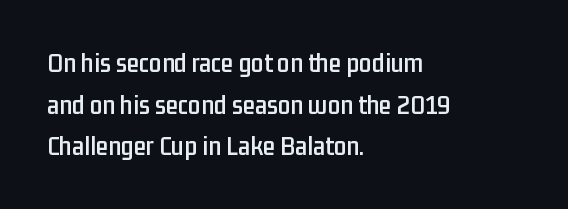
{"serif": "no", "italic": "no", "width": "condensed", "stroke_contrast": "low", "x_height": "medium", "monospaced": "no", "underline": "no", "align": "left", "line_spacing": "normal", "line_spacing_ratio": 1.49, "letter_spacing": "normal", "letter_spacing_em": 0.0, "glyph_px": 28}
